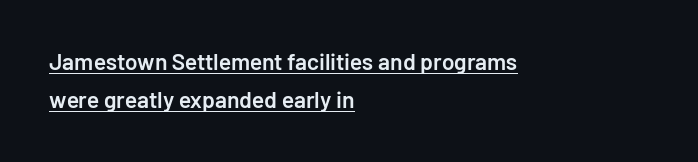
{"italic": "no", "bold": "semi", "underline": "yes", "align": "left", "line_spacing": "normal", "line_spacing_ratio": 1.64, "letter_spacing": "normal", "letter_spacing_em": 0.0, "glyph_px": 23}
